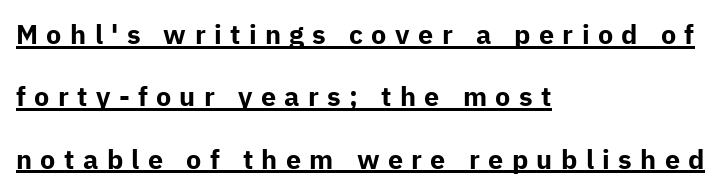
Compared with undecorated copy, this sample adds a rule below the words. Every row of glyphs begins at an identical x-position on the left. Summary of vertical rhythm: relaxed, with wide interline spacing. Every letter is thick-stroked: bold, no question. The letters are spread apart with noticeably loose tracking. Ascenders rise straight up at ninety degrees.
